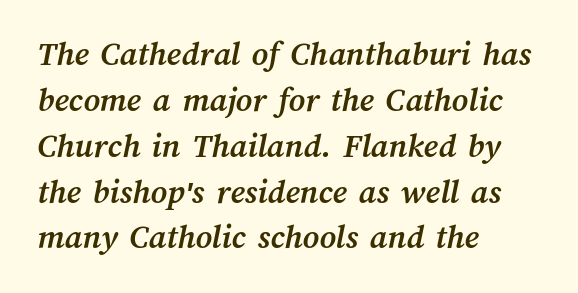
The glyphs have the mass of a bold cut. Do the characters align in a grid? No, the font is proportional. Regarding leading, the lines here are spaced in the standard way. The gaps between neighbouring characters are ordinary and unremarkable. Visually the block forms a straight wall on the left and a jagged coastline on the right.
